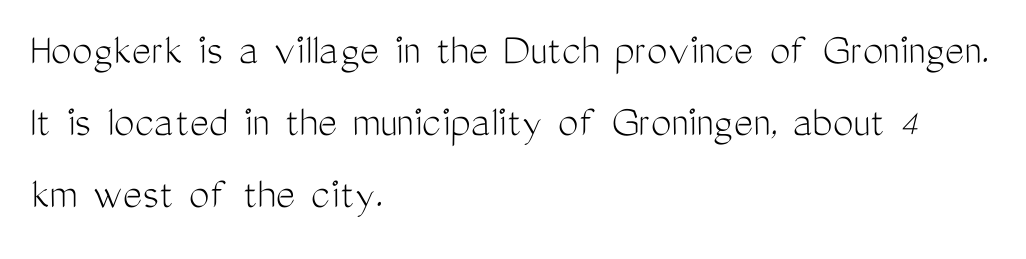
Q: Is the text bold? A: No.
Q: Is the text italic (slanted)? A: No, it is upright.
Q: Is the typeface a serif or a sans-serif typeface? A: Sans-serif.
Q: Is the text underlined? A: No.
Q: How is the paragraph aligned? A: Left-aligned.
Q: Is the spacing between letters normal or unusually wide? A: Normal.
Q: Is the spacing between lines tight, normal or loose? A: Normal.
Q: Width (condensed, normal, or wide)? A: Condensed.
Q: Stroke contrast? A: Medium.
Q: x-height? A: Medium.
Q: Monospaced? A: No.
